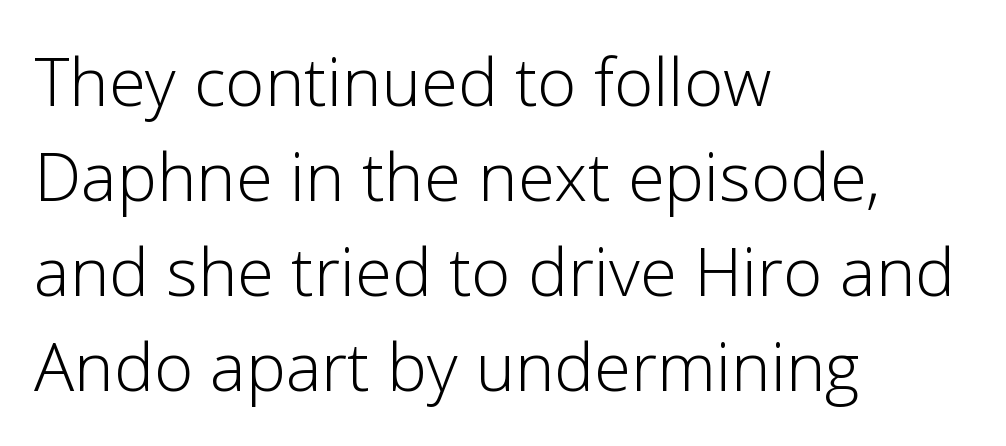
The image shows 67 px light sans-serif type, upright; set left-aligned, normal line spacing (1.42x), normal letter spacing, not underlined; low stroke contrast and a medium x-height.
